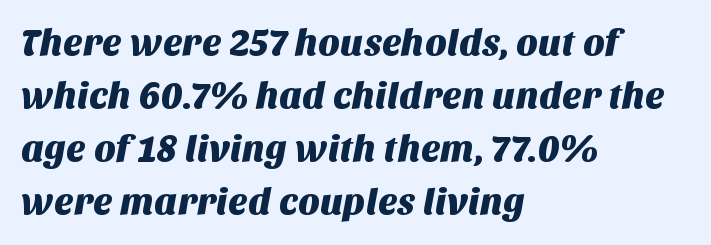
{"serif": "no", "width": "normal", "stroke_contrast": "medium", "x_height": "large", "monospaced": "no", "underline": "no", "align": "left", "line_spacing": "normal", "line_spacing_ratio": 1.43, "letter_spacing": "normal", "letter_spacing_em": 0.0, "glyph_px": 37}
